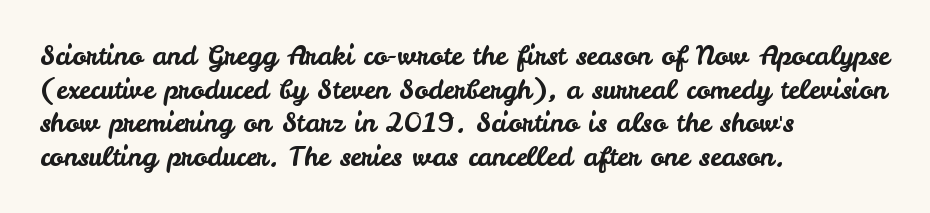
{"underline": "no", "align": "left", "line_spacing": "normal", "line_spacing_ratio": 1.29, "letter_spacing": "normal", "letter_spacing_em": 0.0, "glyph_px": 26}
